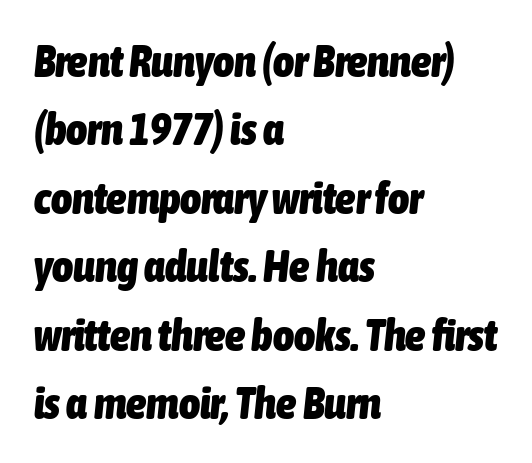
Compared with typical paragraphs, the rows here are spaced about the same. Default kerning and tracking; the words read as compact shapes. In terms of posture, this sample is oblique. Rule under the text: the space is simply empty.
